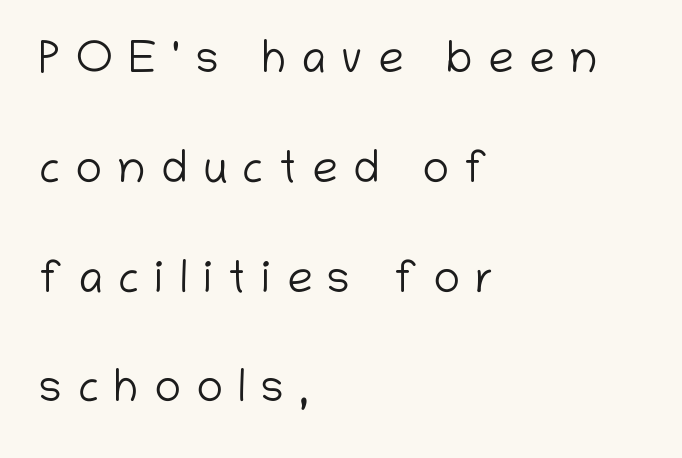
{"serif": "no", "italic": "no", "bold": "no", "weight": "light", "width": "normal", "stroke_contrast": "low", "x_height": "medium", "monospaced": "no", "underline": "no", "align": "left", "line_spacing": "loose", "line_spacing_ratio": 2.44, "letter_spacing": "wide", "letter_spacing_em": 0.34, "glyph_px": 45}
